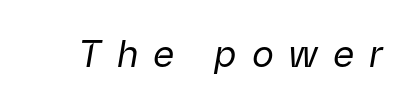
The image shows 37 px regular-weight type, italic (leaning right); set unusually wide letter spacing (+0.4 em), not underlined; low stroke contrast and a medium x-height.
